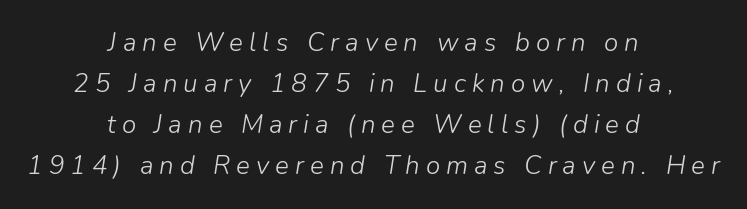
Each new line begins a customary step beneath the previous one. This rendering uses center alignment, leaving both contours irregular but symmetric. The type is letterspaced generously, with wide tracking. Rule under the text: the space is simply empty.
